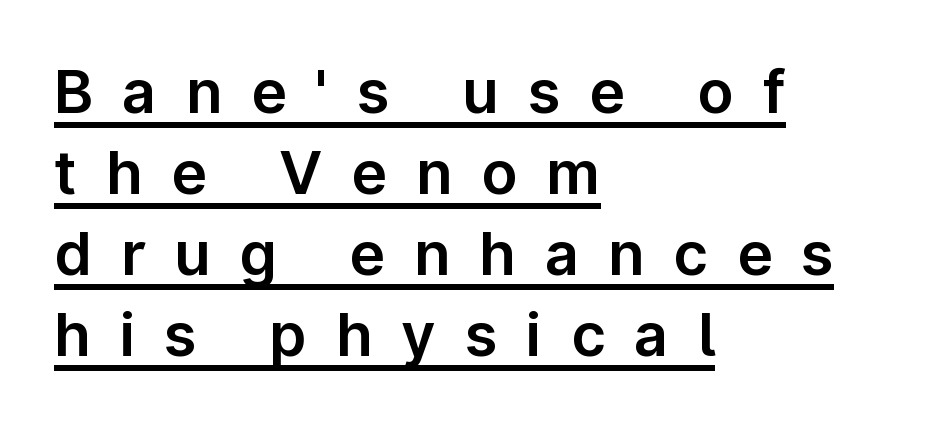
{"serif": "no", "italic": "no", "width": "normal", "stroke_contrast": "low", "x_height": "medium", "monospaced": "no", "underline": "yes", "align": "left", "line_spacing": "normal", "line_spacing_ratio": 1.35, "letter_spacing": "wide", "letter_spacing_em": 0.48, "glyph_px": 60}
